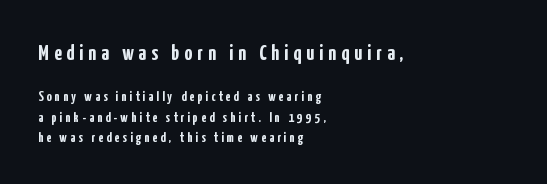
{"italic": "no", "bold": "yes", "underline": "no", "align": "left", "line_spacing": "normal", "line_spacing_ratio": 1.45, "letter_spacing": "wide", "letter_spacing_em": 0.23, "larger_block": "first", "size_ratio": 1.57, "glyph_px": 22}
